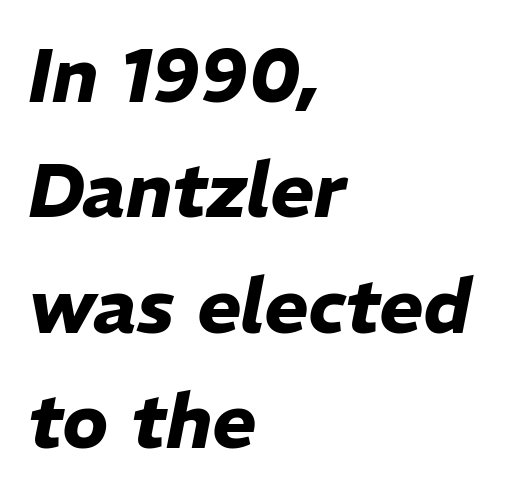
The image shows 75 px heavy type, italic (leaning right); set left-aligned, normal line spacing (1.54x), normal letter spacing, not underlined; low stroke contrast and a medium x-height.
